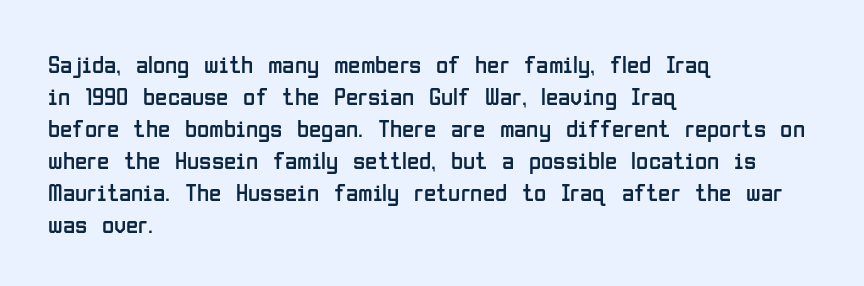
Q: Is the text bold? A: No.
Q: Is the text italic (slanted)? A: No, it is upright.
Q: Is the text underlined? A: No.
Q: How is the paragraph aligned? A: Left-aligned.
Q: Is the spacing between letters normal or unusually wide? A: Normal.
Q: Is the spacing between lines tight, normal or loose? A: Normal.
